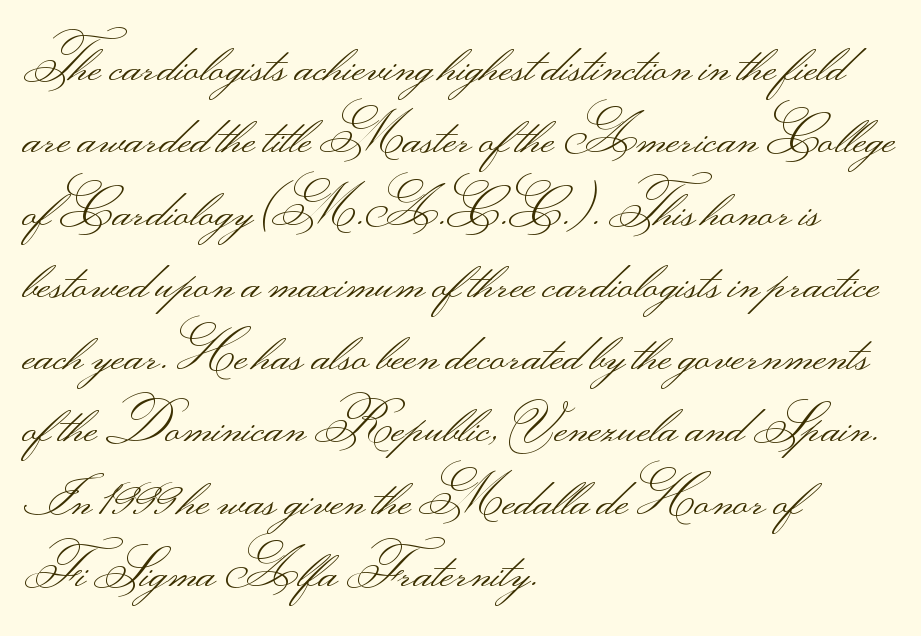
One glance says typical: line gaps are just what's usual. Compared with typical body copy, the letter spacing here is the same. Typeset ragged right — the left edge is the straight one. Honestly, there is no underline to notice here at all. The font sits on the lighter half of the weight spectrum, regular included.
